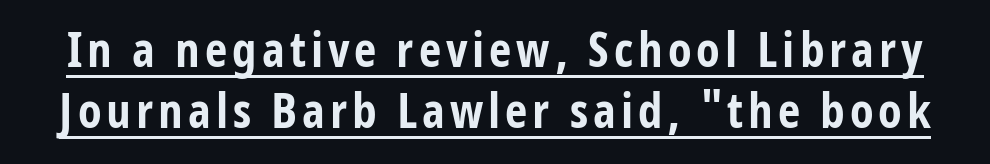
The image shows 49 px bold, condensed sans-serif type, upright; set normal line spacing (1.25x), underlined; low stroke contrast and a medium x-height.
